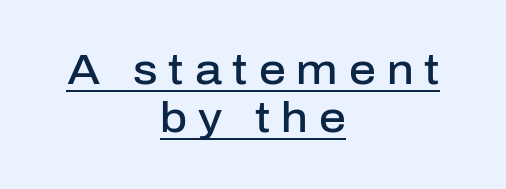
The image shows 42 px semibold sans-serif type, upright; set centered, tight line spacing (1.15x), unusually wide letter spacing (+0.26 em), underlined; low stroke contrast and a medium x-height.
